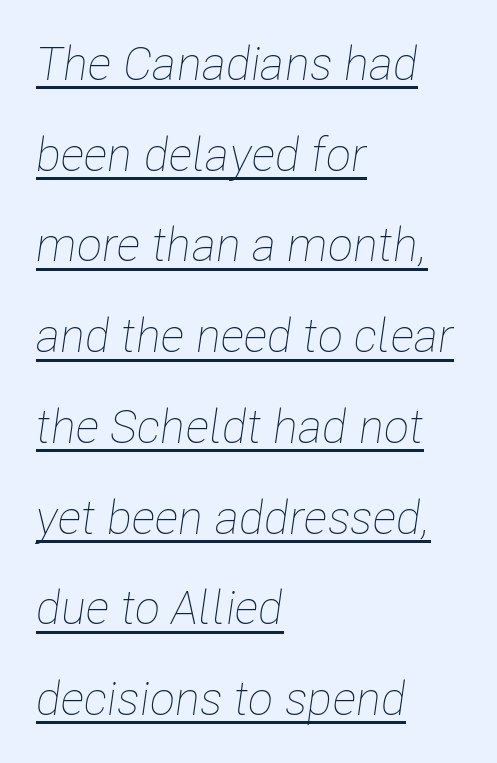
These lines keep a tight, regular rhythm from letter to letter. Typeset ragged right — the left edge is the straight one. Stem width sits at or under what a default text font uses. You could not count columns in this text — the font is proportionally spaced.
